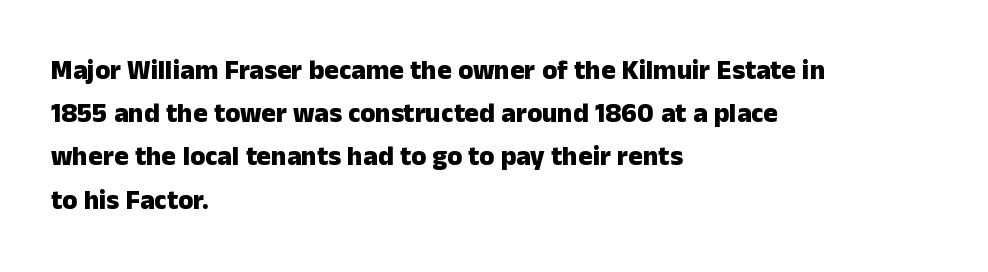
The image shows 27 px bold type, upright; set left-aligned, normal line spacing (1.6x), normal letter spacing, not underlined.
